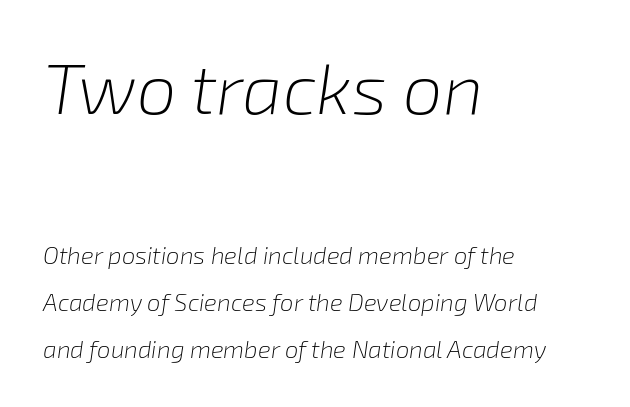
The image shows 71 px light type, italic (leaning right); set left-aligned, loose line spacing (1.97x), normal letter spacing, not underlined; the first (top) block is 2.96x larger; low stroke contrast and a medium x-height.
